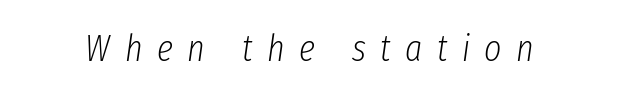
Q: Is the text bold? A: No.
Q: Is the text italic (slanted)? A: Yes, it leans right by about 8 degrees.
Q: Is the text underlined? A: No.
Q: Is the spacing between letters normal or unusually wide? A: Unusually wide.
Q: Width (condensed, normal, or wide)? A: Condensed.
Q: Stroke contrast? A: Low.
Q: x-height? A: Medium.
Q: Monospaced? A: No.
